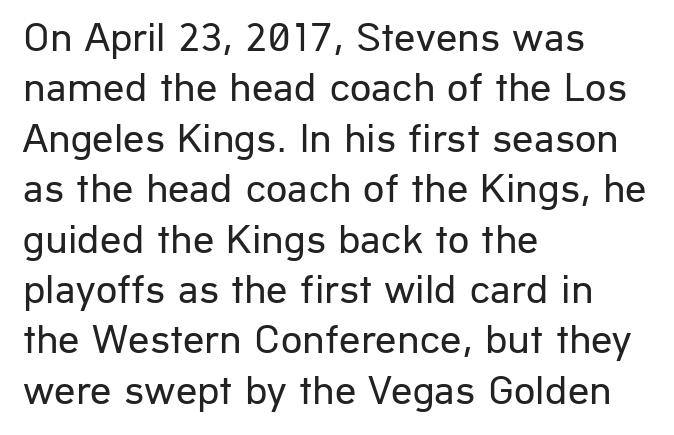
The image shows 42 px regular-weight sans-serif type, upright; set left-aligned, line spacing 1.2x, normal letter spacing, not underlined; low stroke contrast and a medium x-height.
